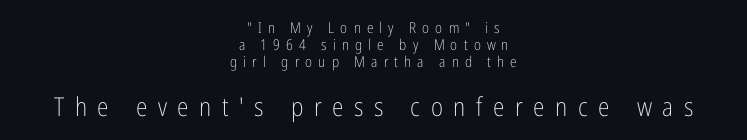
{"italic": "no", "bold": "no", "underline": "no", "align": "center", "line_spacing": "tight", "line_spacing_ratio": 1.13, "letter_spacing": "wide", "letter_spacing_em": 0.41, "larger_block": "second", "size_ratio": 1.73, "glyph_px": 26}
